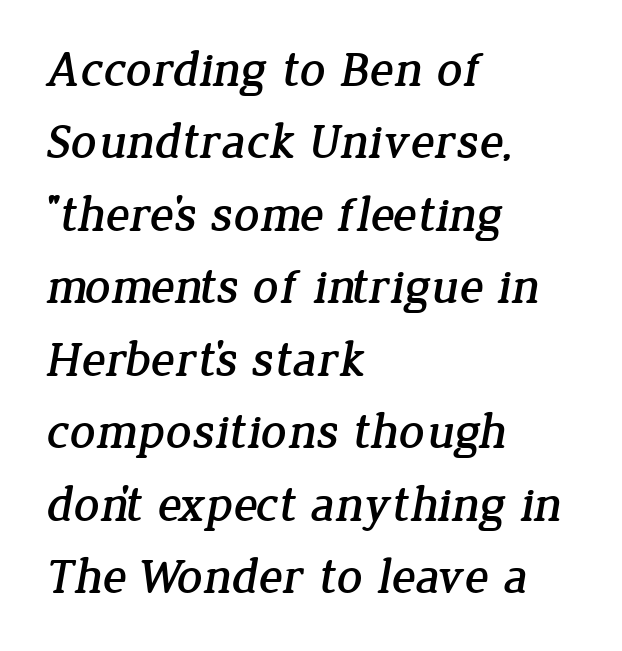
Default kerning and tracking; the words read as compact shapes. A classic flush-left, rag-right setting is used for this passage. The space beneath each line is pristine and unruled. Each new line begins a customary step beneath the previous one.
